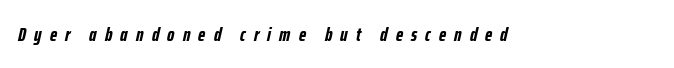
{"italic": "yes", "lean": "right", "slant_degrees": 12, "bold": "yes", "underline": "no", "letter_spacing": "wide", "letter_spacing_em": 0.41, "glyph_px": 20}
